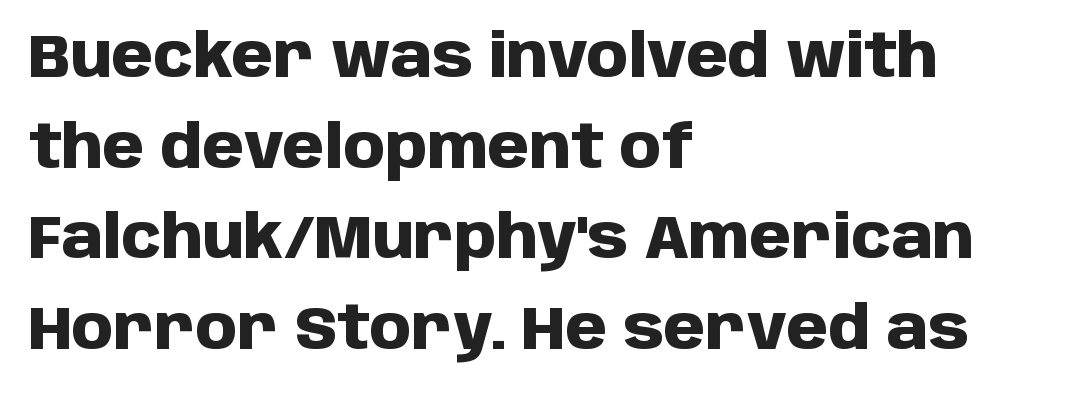
{"serif": "no", "italic": "no", "bold": "yes", "weight": "heavy", "width": "normal", "stroke_contrast": "low", "x_height": "large", "monospaced": "no", "underline": "no", "align": "left", "line_spacing": "normal", "line_spacing_ratio": 1.51, "letter_spacing": "normal", "letter_spacing_em": 0.0, "glyph_px": 60}
